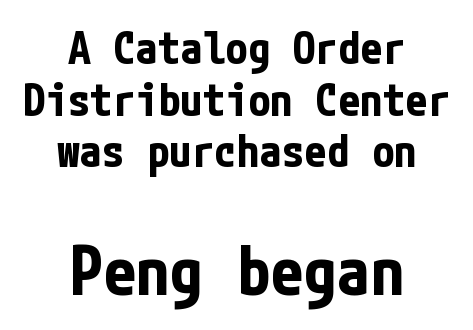
{"serif": "no", "italic": "no", "bold": "yes", "weight": "bold", "width": "condensed", "stroke_contrast": "low", "x_height": "medium", "underline": "no", "align": "center", "line_spacing": "tight", "line_spacing_ratio": 1.15, "letter_spacing": "normal", "letter_spacing_em": 0.0, "larger_block": "second", "size_ratio": 1.49, "glyph_px": 67}
